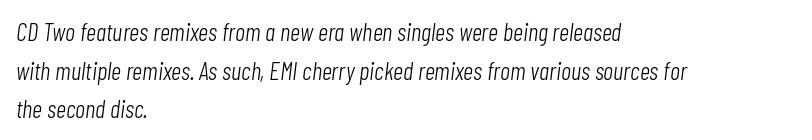
The image shows 25 px text type, italic (leaning right); set left-aligned, normal line spacing (1.55x), normal letter spacing, not underlined.
